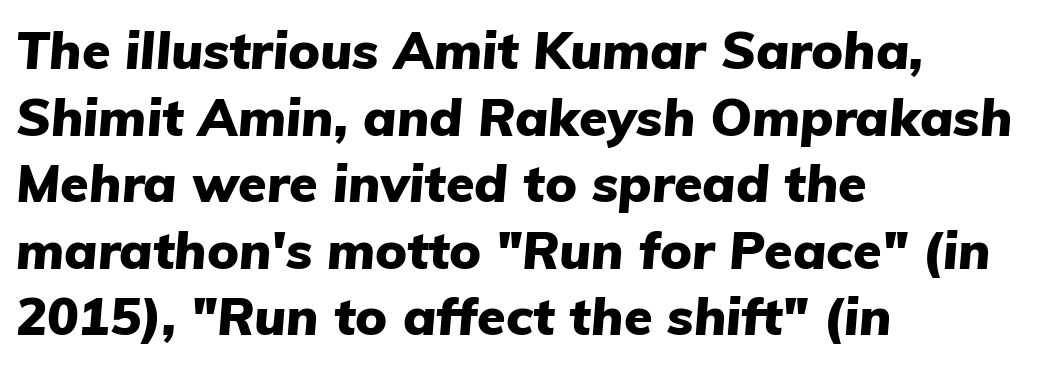
{"italic": "yes", "lean": "right", "slant_degrees": 5, "bold": "yes", "weight": "heavy", "width": "normal", "stroke_contrast": "low", "x_height": "medium", "monospaced": "no", "underline": "no", "align": "left", "line_spacing": "normal", "line_spacing_ratio": 1.28, "letter_spacing": "normal", "letter_spacing_em": 0.0, "glyph_px": 52}
